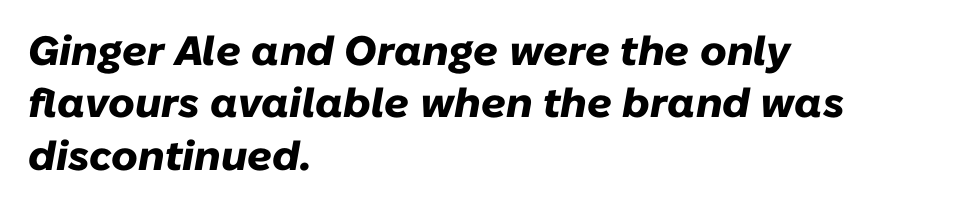
Q: Is the text bold? A: Yes.
Q: Is the text italic (slanted)? A: Yes, it leans right by about 10 degrees.
Q: Is the text underlined? A: No.
Q: How is the paragraph aligned? A: Left-aligned.
Q: Is the spacing between letters normal or unusually wide? A: Normal.
Q: Is the spacing between lines tight, normal or loose? A: Normal.
Q: Width (condensed, normal, or wide)? A: Normal.
Q: Stroke contrast? A: Low.
Q: x-height? A: Medium.
Q: Monospaced? A: No.
